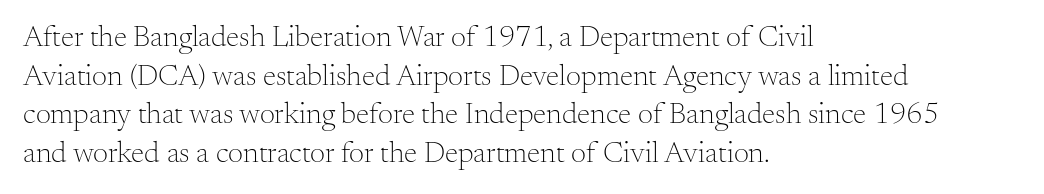
Nope, not italic — everything's standing straight. The typesetter chose a ragged-right arrangement here. No chunkiness to these letters — they're not bold. Look at the bottom of the vertical strokes: they flare into serifs here. Evenly set lines give the paragraph a standard silhouette. Looks like regular typesetting: each glyph gets only the width it needs.
